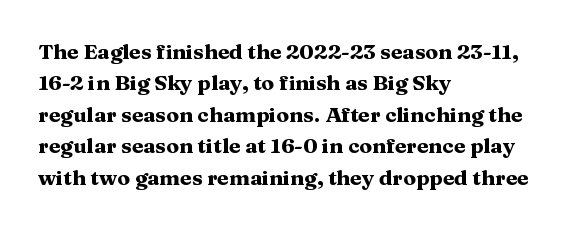
{"italic": "no", "bold": "yes", "underline": "no", "align": "left", "line_spacing": "normal", "line_spacing_ratio": 1.5, "letter_spacing": "normal", "letter_spacing_em": 0.0, "glyph_px": 21}
